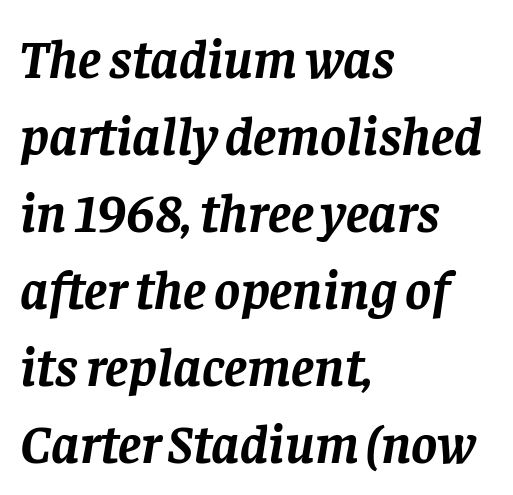
Q: Is the text bold? A: Yes.
Q: Is the text italic (slanted)? A: Yes, it leans right by about 8 degrees.
Q: Is the typeface a serif or a sans-serif typeface? A: Serif.
Q: Is the text underlined? A: No.
Q: How is the paragraph aligned? A: Left-aligned.
Q: Is the spacing between letters normal or unusually wide? A: Normal.
Q: Is the spacing between lines tight, normal or loose? A: Normal.
Q: Width (condensed, normal, or wide)? A: Normal.
Q: Stroke contrast? A: Low.
Q: x-height? A: Large.
Q: Monospaced? A: No.
